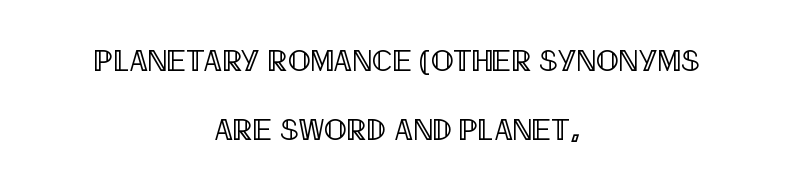
Clear beneath every line of the passage. Regarding leading, the lines here are spaced well apart. Characters follow at the spacing the type designer built in. Rendered with straight, roman letterforms.
